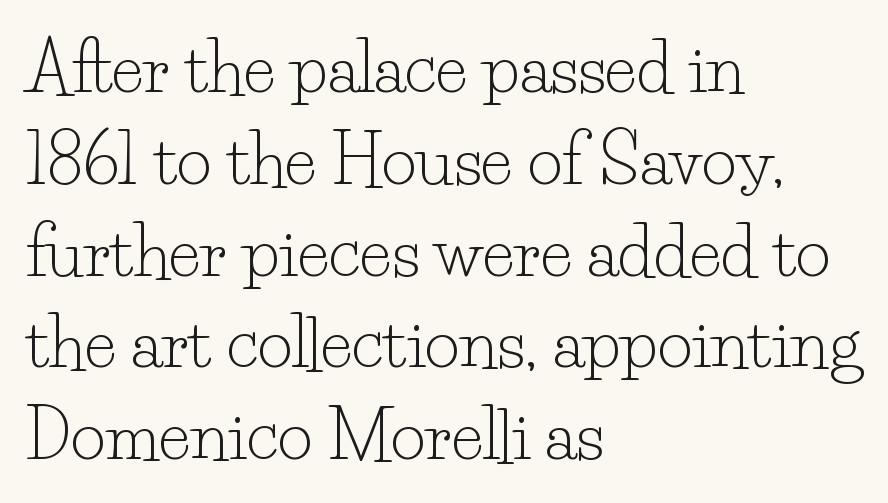
{"serif": "yes", "italic": "no", "bold": "no", "weight": "light", "width": "normal", "stroke_contrast": "low", "x_height": "small", "monospaced": "no", "underline": "no", "align": "left", "line_spacing": "normal", "line_spacing_ratio": 1.37, "letter_spacing": "normal", "letter_spacing_em": 0.0, "glyph_px": 67}
